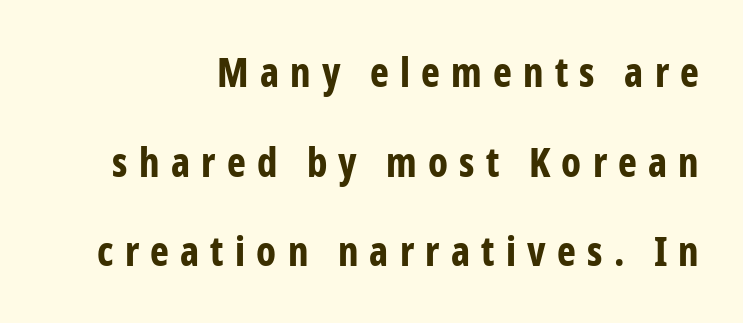
Q: Is the text bold? A: Yes.
Q: Is the text italic (slanted)? A: No, it is upright.
Q: Is the typeface a serif or a sans-serif typeface? A: Sans-serif.
Q: Is the text underlined? A: No.
Q: How is the paragraph aligned? A: Right-aligned.
Q: Is the spacing between letters normal or unusually wide? A: Unusually wide.
Q: Is the spacing between lines tight, normal or loose? A: Loose.
Q: Width (condensed, normal, or wide)? A: Condensed.
Q: Stroke contrast? A: Low.
Q: x-height? A: Medium.
Q: Monospaced? A: No.
